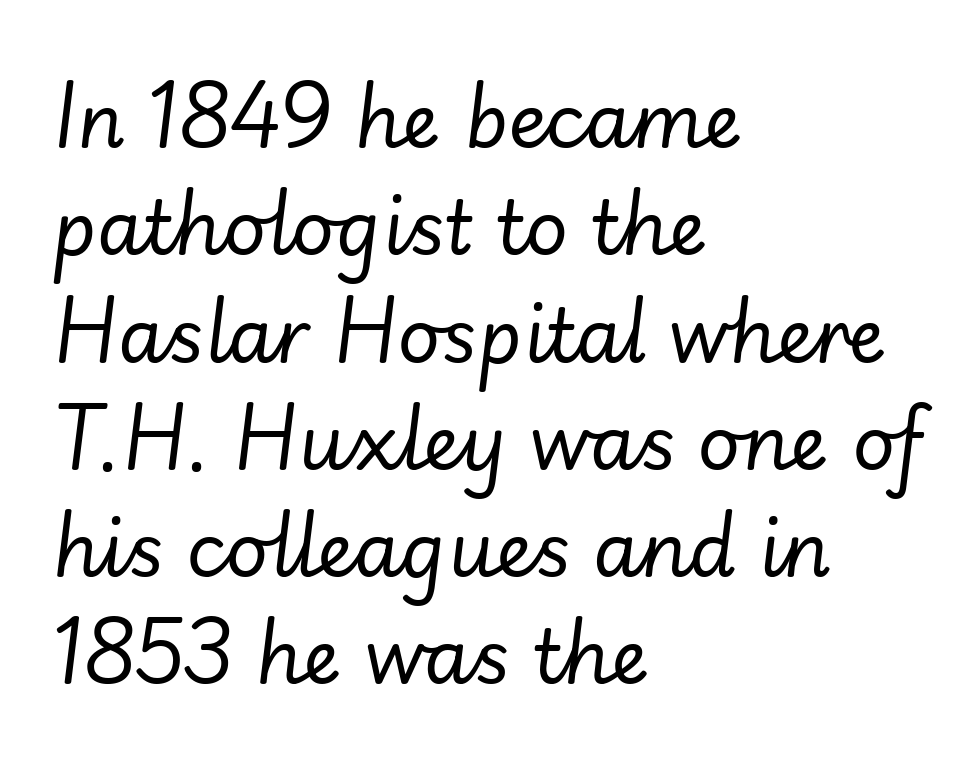
{"italic": "yes", "lean": "right", "slant_degrees": 7, "bold": "no", "weight": "regular", "width": "normal", "stroke_contrast": "low", "x_height": "small", "monospaced": "no", "underline": "no", "align": "left", "line_spacing": "normal", "line_spacing_ratio": 1.45, "letter_spacing": "normal", "letter_spacing_em": 0.0, "glyph_px": 74}
